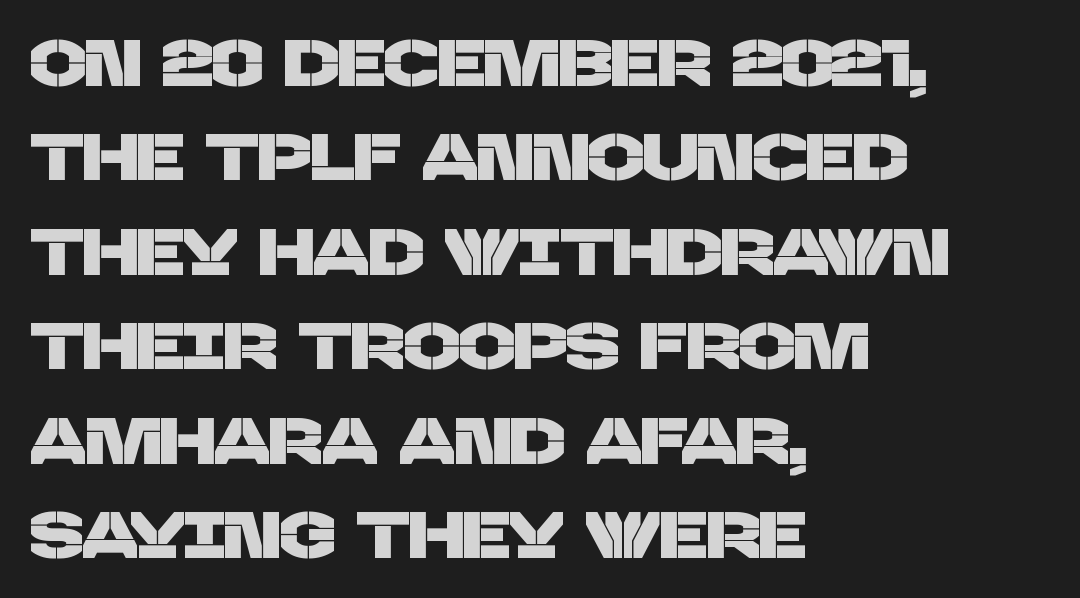
Q: Is the typeface a serif or a sans-serif typeface? A: Sans-serif.
Q: Is the text underlined? A: No.
Q: How is the paragraph aligned? A: Left-aligned.
Q: Is the spacing between letters normal or unusually wide? A: Normal.
Q: Is the spacing between lines tight, normal or loose? A: Normal.
Q: Width (condensed, normal, or wide)? A: Normal.
Q: Stroke contrast? A: Low.
Q: x-height? A: Large.
Q: Monospaced? A: No.
